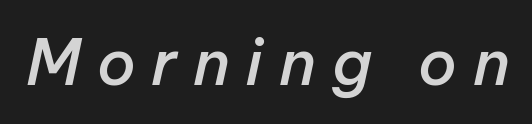
The image shows 63 px semibold type, italic (leaning right); set unusually wide letter spacing (+0.25 em), not underlined; low stroke contrast and a medium x-height.
